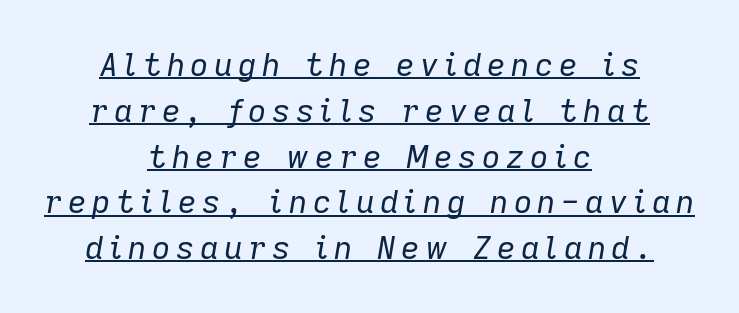
The image shows 32 px regular-weight type, italic (leaning right); set centered, normal line spacing (1.43x), underlined; low stroke contrast and a medium x-height.
